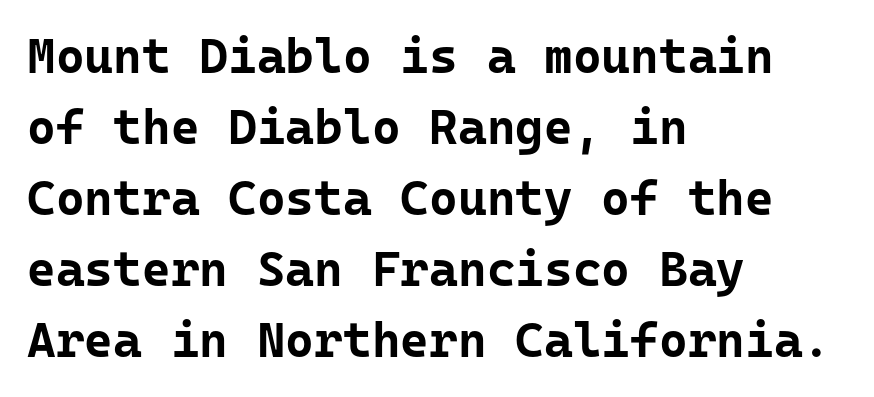
{"serif": "no", "italic": "no", "bold": "yes", "weight": "bold", "width": "normal", "stroke_contrast": "low", "x_height": "medium", "monospaced": "yes", "underline": "no", "align": "left", "line_spacing": "normal", "line_spacing_ratio": 1.45, "letter_spacing": "normal", "letter_spacing_em": 0.0, "glyph_px": 49}
